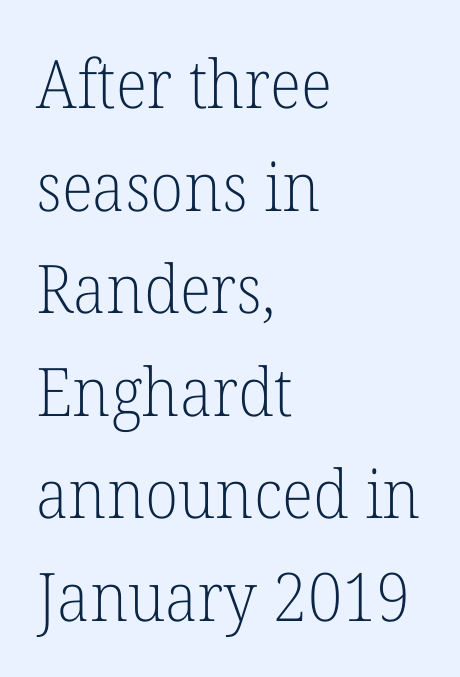
Q: Is the text bold? A: No.
Q: Is the text italic (slanted)? A: No, it is upright.
Q: Is the typeface a serif or a sans-serif typeface? A: Serif.
Q: Is the text underlined? A: No.
Q: How is the paragraph aligned? A: Left-aligned.
Q: Is the spacing between letters normal or unusually wide? A: Normal.
Q: Is the spacing between lines tight, normal or loose? A: Normal.
Q: Width (condensed, normal, or wide)? A: Normal.
Q: Stroke contrast? A: Low.
Q: x-height? A: Medium.
Q: Monospaced? A: No.
